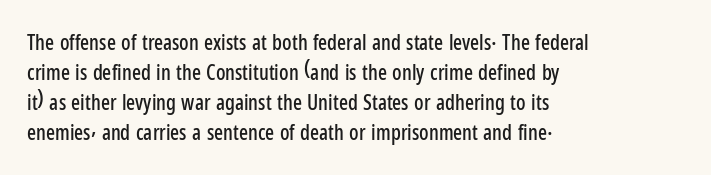
The gaps between neighbouring characters are ordinary and unremarkable. This rendering uses left alignment, leaving the right contour irregular. Horizontal bands of white between lines are of average thickness. The strip under each line holds only bare page. It's the straight-up-and-down kind of type.
